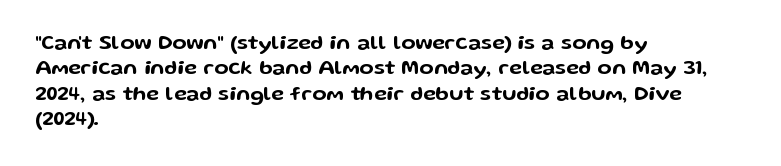
{"italic": "no", "underline": "no", "align": "left", "line_spacing_ratio": 1.21, "letter_spacing": "normal", "letter_spacing_em": 0.0, "glyph_px": 21}
